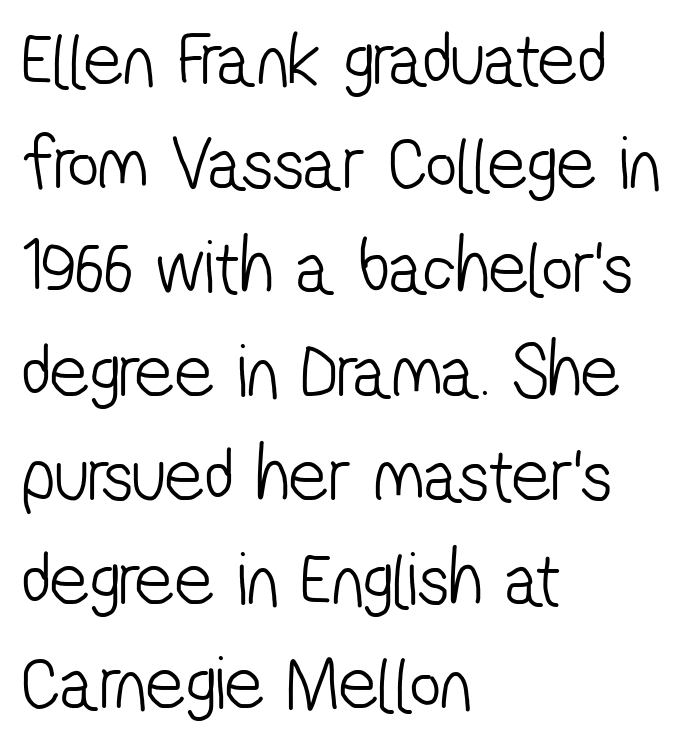
Is this a fixed-width face? No — the glyphs have proportional, varying widths. The typeface has the unassuming heft of standard copy or less. Examine the stroke ends and you'll find no serifs. Letter spacing: default.
